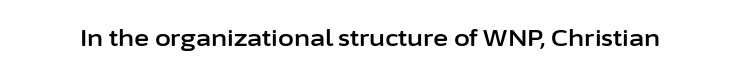
Each word holds together tightly as a unit, with standard inter-letter gaps. Posture: upright roman. The specimen omits any rule beneath the text block's lines.
